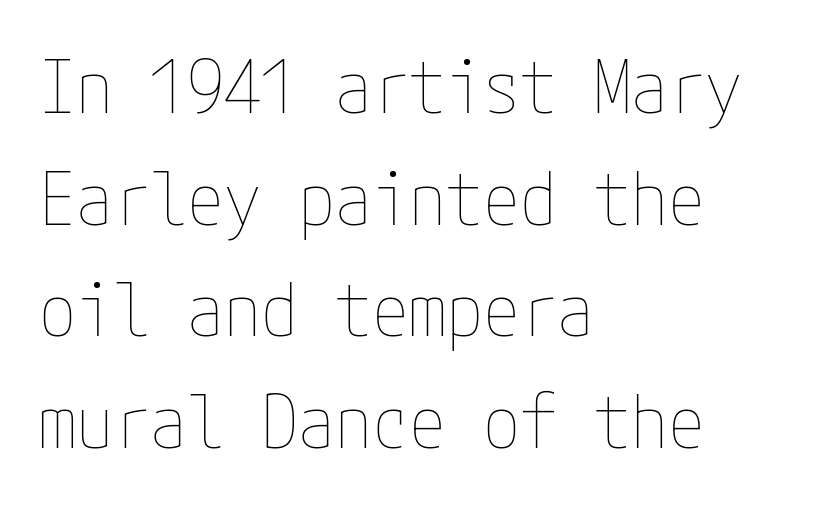
{"italic": "no", "bold": "no", "weight": "thin", "width": "condensed", "stroke_contrast": "low", "x_height": "medium", "underline": "no", "align": "left", "line_spacing": "normal", "line_spacing_ratio": 1.51, "letter_spacing": "normal", "letter_spacing_em": 0.0, "glyph_px": 74}
